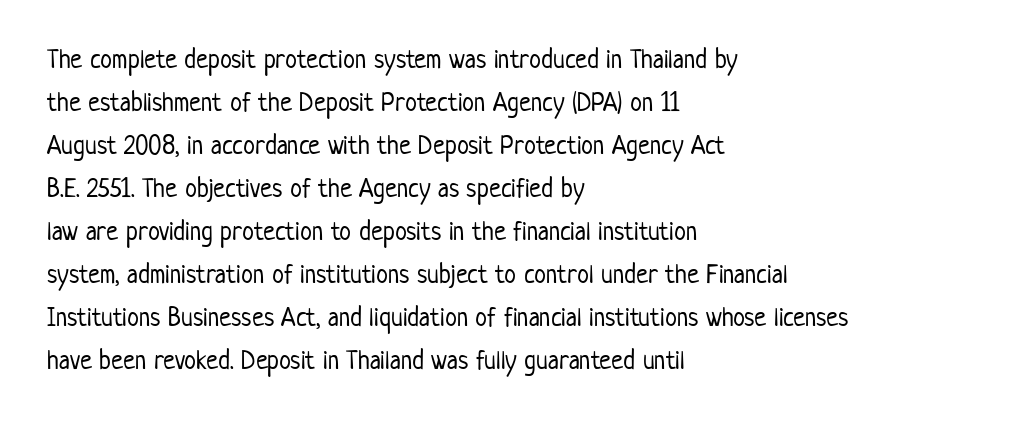
Q: Is the text bold? A: No.
Q: Is the text italic (slanted)? A: No, it is upright.
Q: Is the text underlined? A: No.
Q: How is the paragraph aligned? A: Left-aligned.
Q: Is the spacing between letters normal or unusually wide? A: Normal.
Q: Is the spacing between lines tight, normal or loose? A: Normal.
